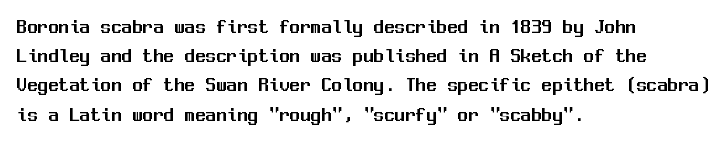
Q: Is the text italic (slanted)? A: No, it is upright.
Q: Is the text underlined? A: No.
Q: How is the paragraph aligned? A: Left-aligned.
Q: Is the spacing between letters normal or unusually wide? A: Normal.
Q: Is the spacing between lines tight, normal or loose? A: Normal.
